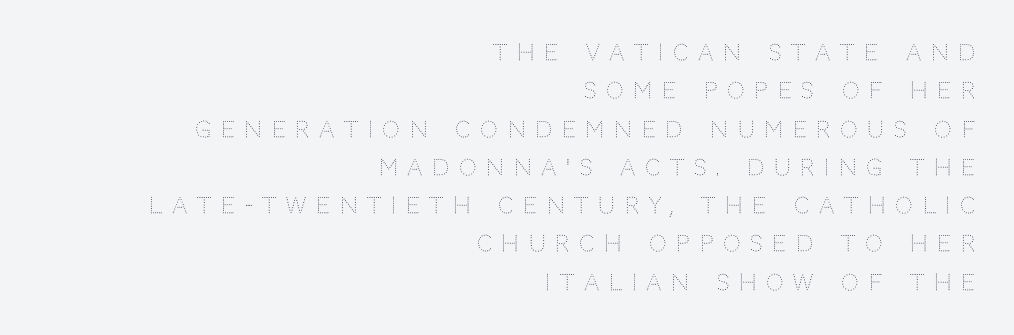
{"italic": "no", "bold": "no", "underline": "no", "align": "right", "line_spacing_ratio": 1.74, "letter_spacing": "wide", "letter_spacing_em": 0.44, "glyph_px": 22}
